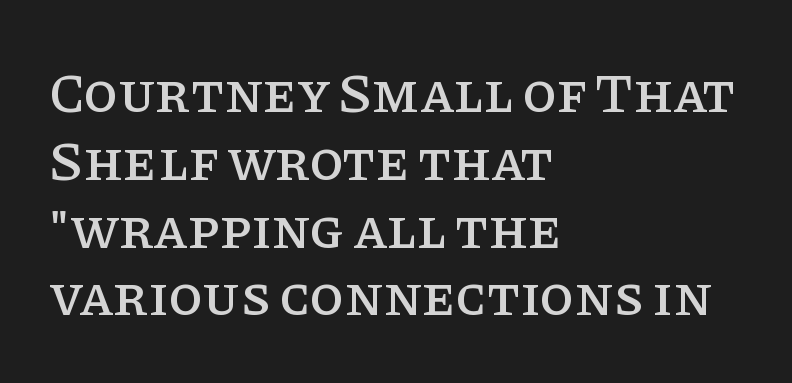
Are there feet on the stems? There are — it's a serif. No italicization has been applied; the sample stays upright. The space beneath each line is pristine and unruled. There is no visible air inserted between adjacent glyphs. Is this a fixed-width face? No — the glyphs have proportional, varying widths.
